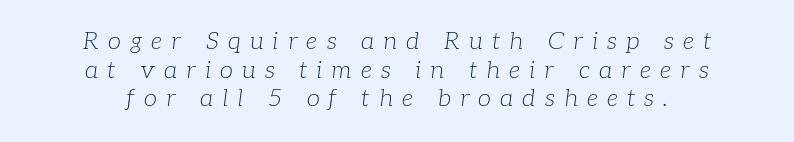
The image shows 24 px text type, italic (leaning right); set centered, line spacing 1.19x, unusually wide letter spacing (+0.38 em), not underlined.
